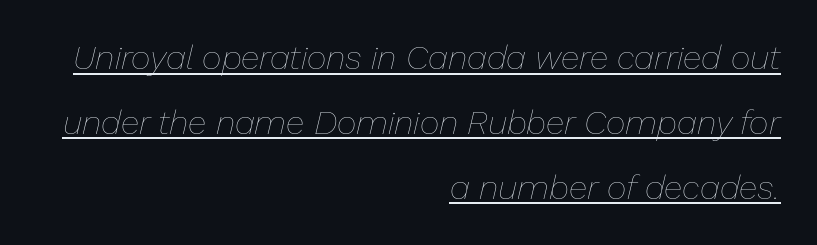
The image shows 34 px thin type, italic (leaning right); set right-aligned, loose line spacing (1.91x), normal letter spacing, underlined; low stroke contrast and a medium x-height.
